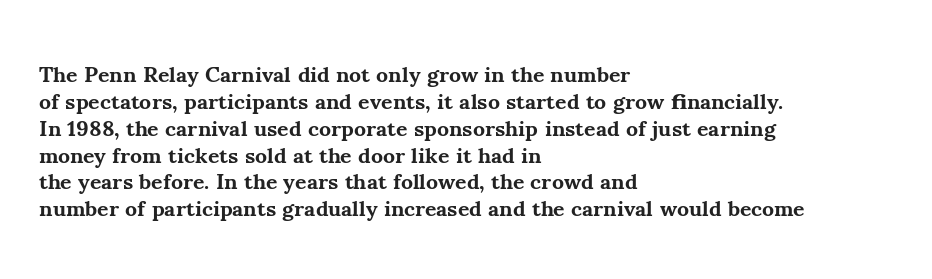
{"italic": "no", "bold": "yes", "underline": "no", "align": "left", "line_spacing_ratio": 1.22, "letter_spacing": "normal", "letter_spacing_em": 0.0, "glyph_px": 22}
